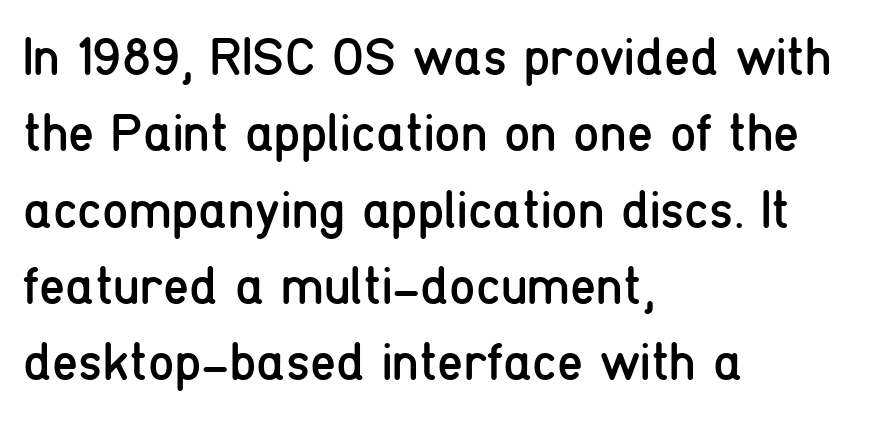
{"serif": "no", "italic": "no", "bold": "no", "weight": "regular", "width": "condensed", "stroke_contrast": "low", "x_height": "medium", "monospaced": "no", "underline": "no", "align": "left", "line_spacing": "normal", "line_spacing_ratio": 1.44, "letter_spacing": "normal", "letter_spacing_em": 0.0, "glyph_px": 53}
